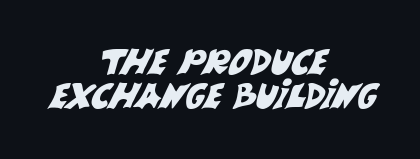
The image shows 34 px sans-serif type; set centered, tight line spacing (0.99x), normal letter spacing, not underlined; medium stroke contrast and a large x-height.
